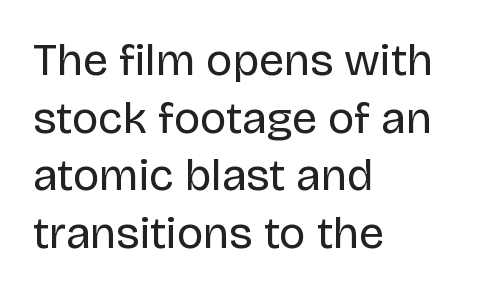
{"serif": "no", "italic": "no", "bold": "no", "weight": "regular", "width": "normal", "stroke_contrast": "low", "x_height": "large", "monospaced": "no", "underline": "no", "align": "left", "line_spacing": "normal", "line_spacing_ratio": 1.28, "letter_spacing": "normal", "letter_spacing_em": 0.0, "glyph_px": 45}
